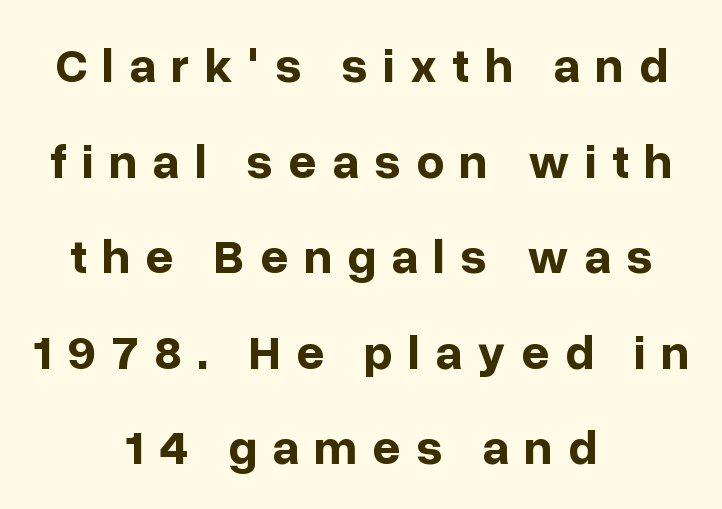
The image shows 49 px bold sans-serif type, upright; set centered, loose line spacing (1.95x), unusually wide letter spacing (+0.31 em), not underlined; low stroke contrast and a medium x-height.
